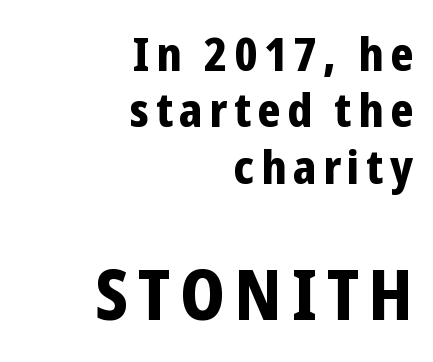
Q: Is the text bold? A: Yes.
Q: Is the text italic (slanted)? A: No, it is upright.
Q: Is the typeface a serif or a sans-serif typeface? A: Sans-serif.
Q: Is the text underlined? A: No.
Q: How is the paragraph aligned? A: Right-aligned.
Q: Which block of text is set in a larger size, the first (top) or the second (bottom)? A: The second (bottom) one.
Q: Width (condensed, normal, or wide)? A: Condensed.
Q: Stroke contrast? A: Low.
Q: x-height? A: Medium.
Q: Monospaced? A: No.
